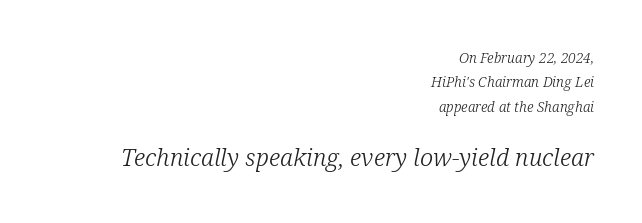
Slanted lettering throughout. The rag falls on the left side of this text block. The specimen omits any rule beneath the text block's lines. In terms of letterspacing, this is plain default setting.
